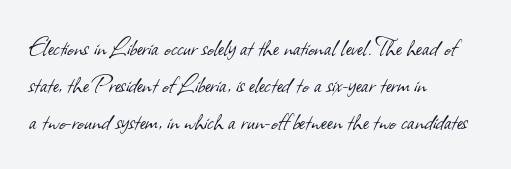
The image shows 28 px light sans-serif type; set left-aligned, normal line spacing (1.33x), normal letter spacing, not underlined; low stroke contrast and a small x-height.
